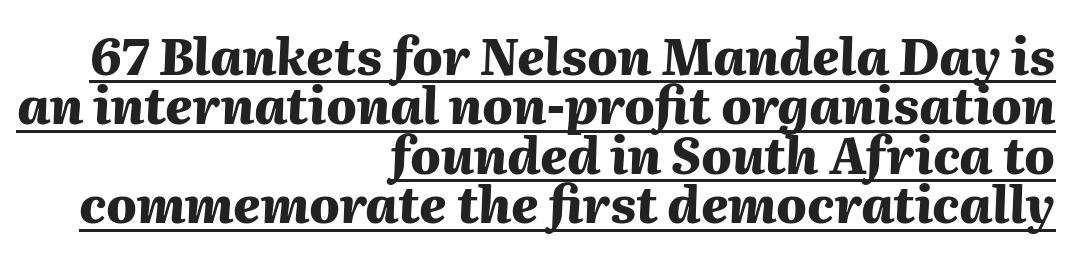
The image shows 50 px heavy type, italic (leaning right); set right-aligned, tight line spacing (0.99x), normal letter spacing, underlined; medium stroke contrast and a medium x-height.
